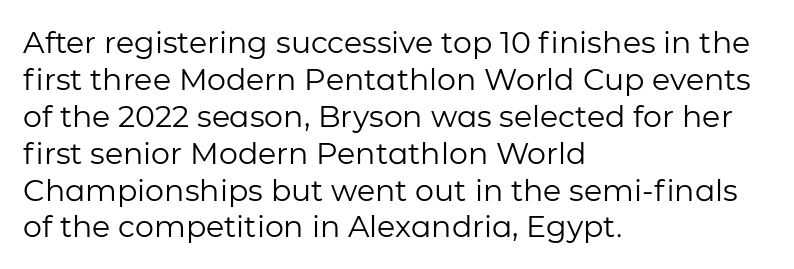
Q: Is the text bold? A: No.
Q: Is the text italic (slanted)? A: No, it is upright.
Q: Is the typeface a serif or a sans-serif typeface? A: Sans-serif.
Q: Is the text underlined? A: No.
Q: How is the paragraph aligned? A: Left-aligned.
Q: Is the spacing between letters normal or unusually wide? A: Normal.
Q: Width (condensed, normal, or wide)? A: Normal.
Q: Stroke contrast? A: Low.
Q: x-height? A: Medium.
Q: Monospaced? A: No.
